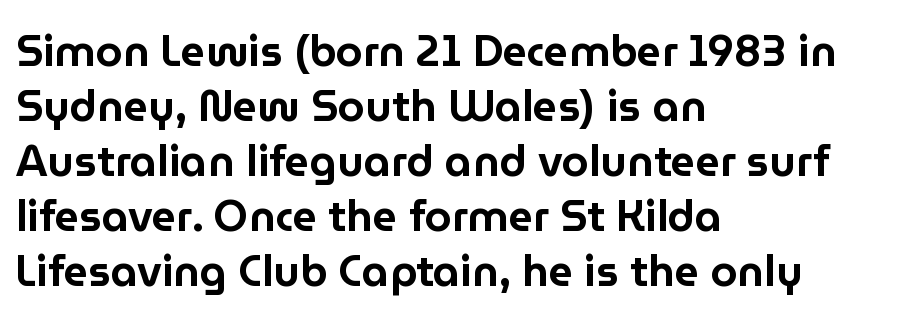
Q: Is the text italic (slanted)? A: No, it is upright.
Q: Is the typeface a serif or a sans-serif typeface? A: Sans-serif.
Q: Is the text underlined? A: No.
Q: How is the paragraph aligned? A: Left-aligned.
Q: Is the spacing between letters normal or unusually wide? A: Normal.
Q: Is the spacing between lines tight, normal or loose? A: Normal.
Q: Width (condensed, normal, or wide)? A: Normal.
Q: Stroke contrast? A: Low.
Q: x-height? A: Medium.
Q: Monospaced? A: No.
